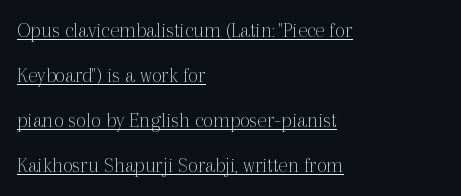
A baseline rule has been typeset under these characters. The rendering keeps characters at their native spacing. The lettering holds an erect, upright posture throughout. No heavy texture on the line: the type isn't bold. Summary of vertical rhythm: relaxed, with wide interline spacing.
